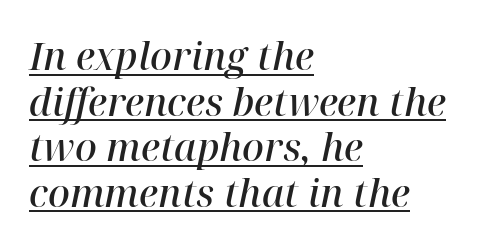
Q: Is the text bold? A: Semi-bold.
Q: Is the text italic (slanted)? A: Yes, it leans right by about 12 degrees.
Q: Is the typeface a serif or a sans-serif typeface? A: Serif.
Q: Is the text underlined? A: Yes.
Q: How is the paragraph aligned? A: Left-aligned.
Q: Is the spacing between letters normal or unusually wide? A: Normal.
Q: Width (condensed, normal, or wide)? A: Normal.
Q: Stroke contrast? A: High.
Q: x-height? A: Medium.
Q: Monospaced? A: No.
